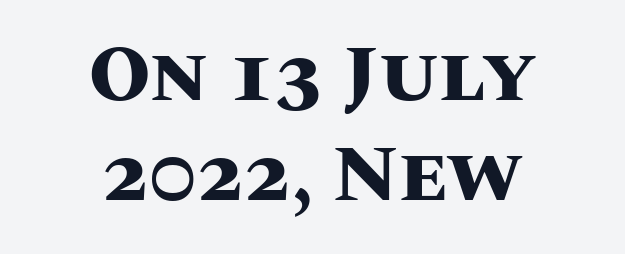
Does the lettering tilt? It doesn't — this is upright. The lines are quadded center. The passage shown is emphatically bold. In terms of letterspacing, this is plain default setting. Decoration check: the copy has no underline.
